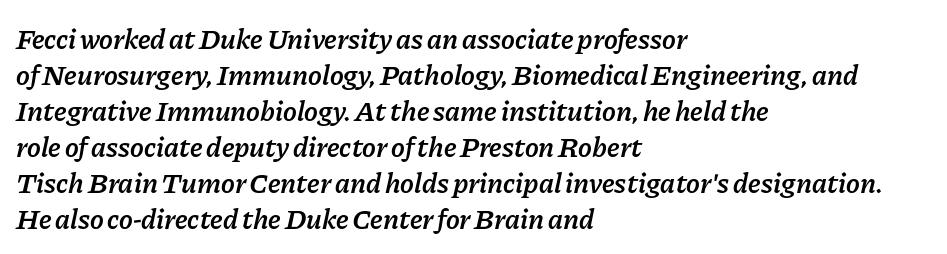
Q: Is the text bold? A: Semi-bold.
Q: Is the text italic (slanted)? A: Yes, it leans right by about 11 degrees.
Q: Is the text underlined? A: No.
Q: How is the paragraph aligned? A: Left-aligned.
Q: Is the spacing between letters normal or unusually wide? A: Normal.
Q: Width (condensed, normal, or wide)? A: Normal.
Q: Stroke contrast? A: Low.
Q: x-height? A: Medium.
Q: Monospaced? A: No.
